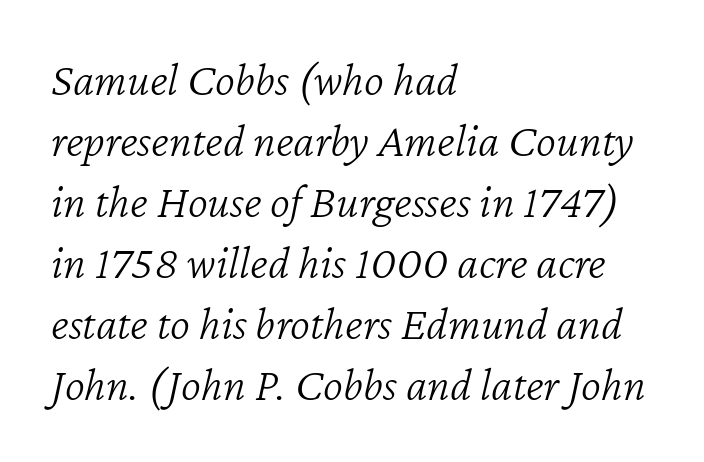
The image shows 48 px light type, italic (leaning right); set left-aligned, normal line spacing (1.27x), normal letter spacing, not underlined; low stroke contrast and a medium x-height.
